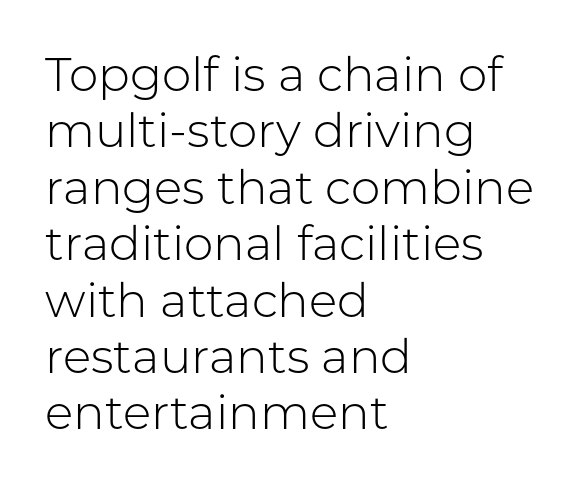
The image shows 47 px light sans-serif type, upright; set left-aligned, line spacing 1.2x, normal letter spacing, not underlined; low stroke contrast and a medium x-height.
